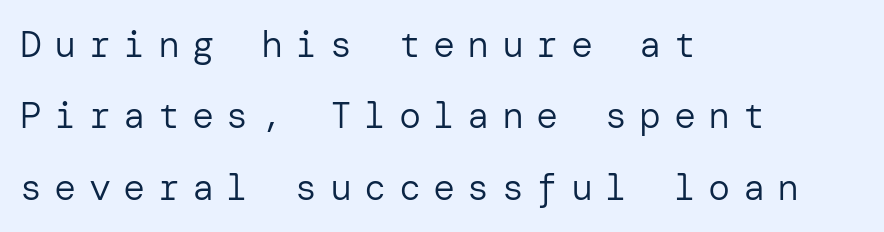
Summary of weight: not heavy and not bold. Descenders hang freely into open space. Is the block centered? No — it sits flush against the left margin. The letterforms stand isolated, each surrounded by extra space. Ascenders rise straight up at ninety degrees. Note: no serifs on the glyphs.
